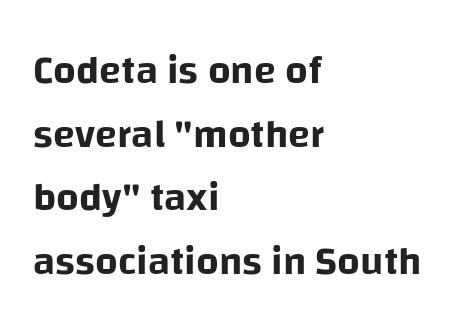
Q: Is the text italic (slanted)? A: No, it is upright.
Q: Is the typeface a serif or a sans-serif typeface? A: Sans-serif.
Q: Is the text underlined? A: No.
Q: How is the paragraph aligned? A: Left-aligned.
Q: Is the spacing between letters normal or unusually wide? A: Normal.
Q: Is the spacing between lines tight, normal or loose? A: Normal.
Q: Width (condensed, normal, or wide)? A: Normal.
Q: Stroke contrast? A: Low.
Q: x-height? A: Large.
Q: Monospaced? A: No.
